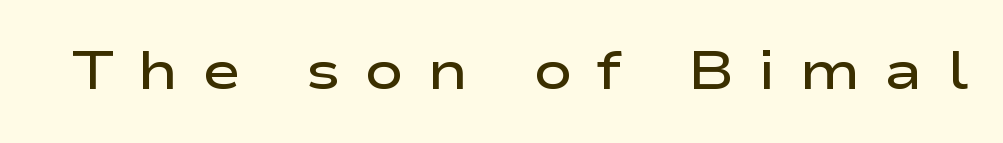
{"serif": "no", "italic": "no", "bold": "semi", "weight": "semibold", "width": "wide", "stroke_contrast": "low", "x_height": "medium", "monospaced": "no", "underline": "no", "letter_spacing": "wide", "letter_spacing_em": 0.44, "glyph_px": 53}
